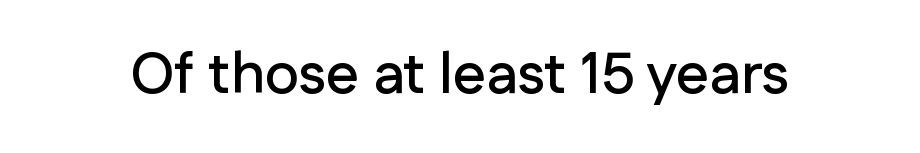
Style check: upright. There is no visible air inserted between adjacent glyphs. Regarding serifs, this sample does without them. Each letter keeps its own natural width here, so spacing adapts to shape. A bare baseline throughout the passage.
